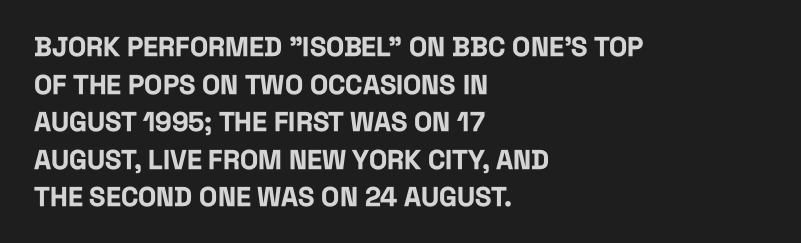
{"italic": "no", "bold": "yes", "underline": "no", "align": "left", "line_spacing": "normal", "line_spacing_ratio": 1.39, "letter_spacing": "normal", "letter_spacing_em": 0.0, "glyph_px": 27}
